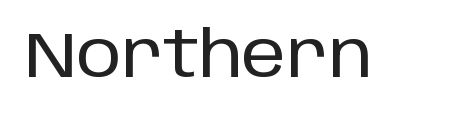
The image shows 64 px sans-serif type, upright; set normal letter spacing, not underlined; low stroke contrast and a large x-height.
